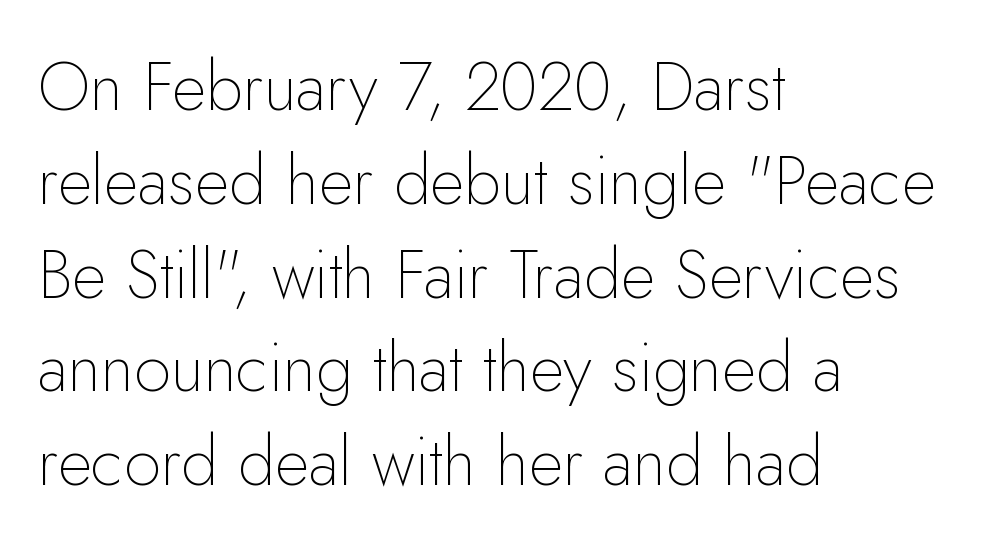
{"serif": "no", "italic": "no", "bold": "no", "weight": "thin", "width": "normal", "stroke_contrast": "low", "x_height": "small", "monospaced": "no", "underline": "no", "align": "left", "line_spacing": "normal", "line_spacing_ratio": 1.4, "letter_spacing": "normal", "letter_spacing_em": 0.0, "glyph_px": 67}
